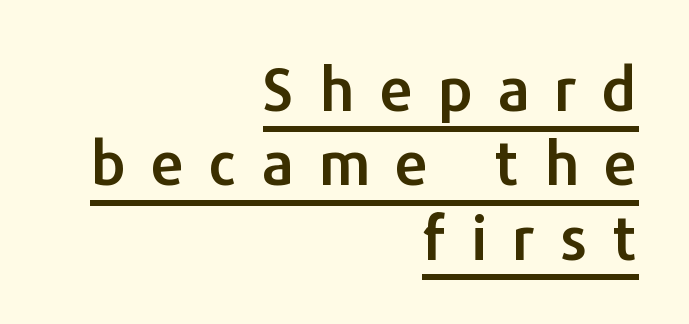
Q: Is the text italic (slanted)? A: No, it is upright.
Q: Is the typeface a serif or a sans-serif typeface? A: Sans-serif.
Q: Is the text underlined? A: Yes.
Q: How is the paragraph aligned? A: Right-aligned.
Q: Is the spacing between letters normal or unusually wide? A: Unusually wide.
Q: Width (condensed, normal, or wide)? A: Normal.
Q: Stroke contrast? A: Low.
Q: x-height? A: Medium.
Q: Monospaced? A: No.
